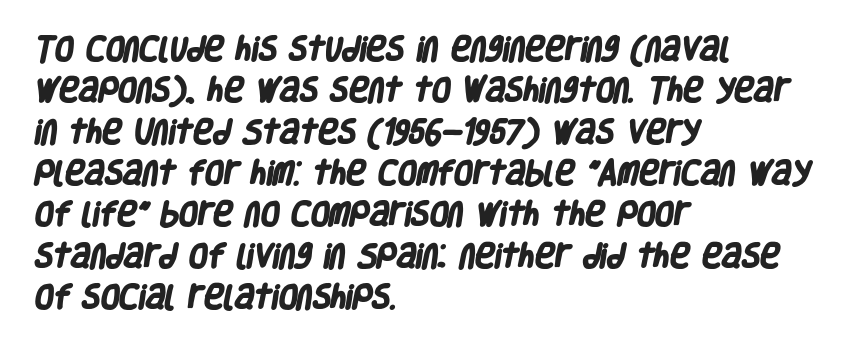
The rendering keeps characters at their native spacing. This rendering features lettering with no underline. Chunky letters — that's bold for sure. How would I describe the line gaps? Plain and ordinary. Teacher's note: observe the even left margin — that is flush-left alignment.
